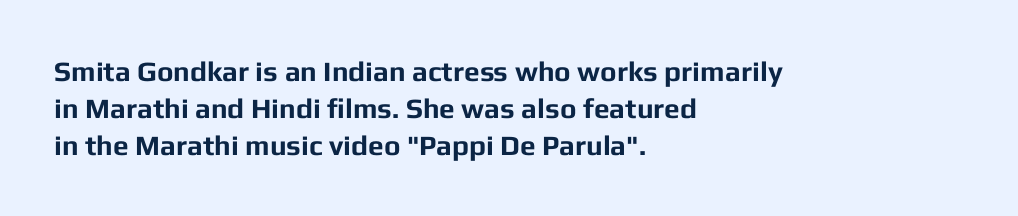
The image shows 28 px bold sans-serif type, upright; set left-aligned, normal line spacing (1.32x), normal letter spacing, not underlined; low stroke contrast and a medium x-height.
